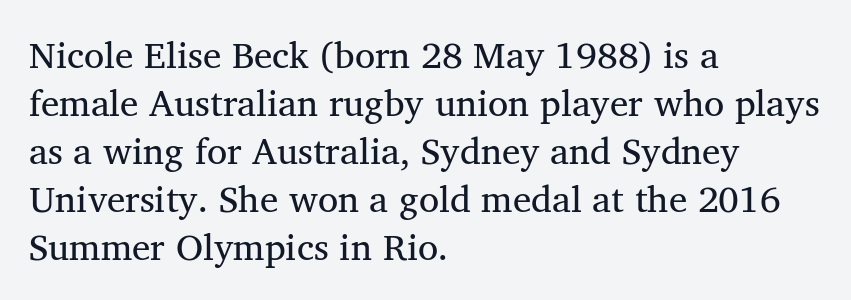
Q: Is the text bold? A: No.
Q: Is the text italic (slanted)? A: No, it is upright.
Q: Is the typeface a serif or a sans-serif typeface? A: Serif.
Q: Is the text underlined? A: No.
Q: How is the paragraph aligned? A: Left-aligned.
Q: Is the spacing between letters normal or unusually wide? A: Normal.
Q: Is the spacing between lines tight, normal or loose? A: Normal.
Q: Width (condensed, normal, or wide)? A: Normal.
Q: Stroke contrast? A: Medium.
Q: x-height? A: Medium.
Q: Monospaced? A: No.
